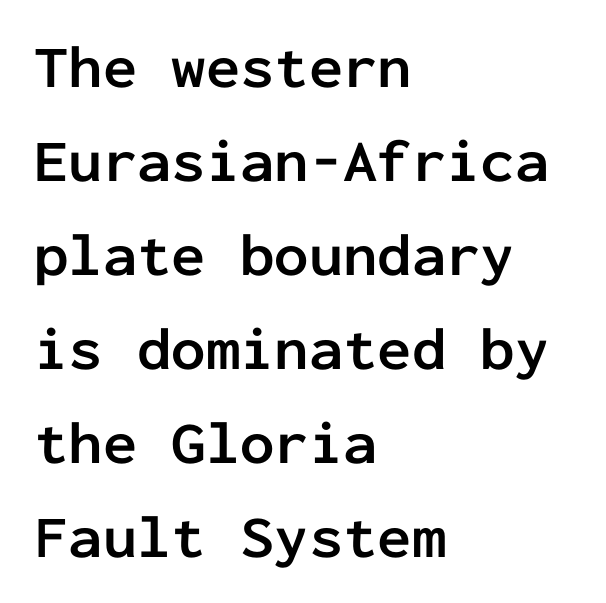
{"serif": "no", "italic": "no", "bold": "yes", "weight": "semibold", "width": "normal", "stroke_contrast": "low", "x_height": "medium", "monospaced": "yes", "underline": "no", "align": "left", "line_spacing": "normal", "line_spacing_ratio": 1.54, "letter_spacing": "normal", "letter_spacing_em": 0.0, "glyph_px": 61}
